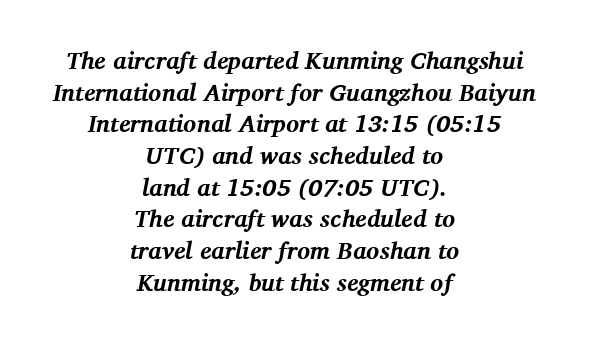
{"italic": "yes", "lean": "right", "slant_degrees": 11, "bold": "yes", "underline": "no", "align": "center", "line_spacing": "normal", "line_spacing_ratio": 1.32, "letter_spacing": "normal", "letter_spacing_em": 0.0, "glyph_px": 24}
